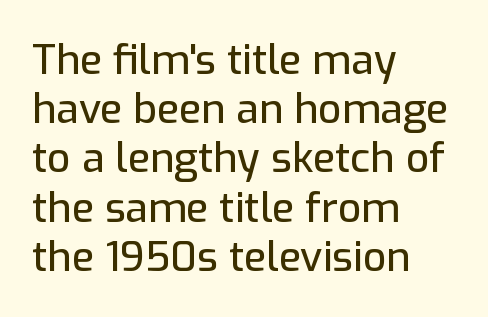
The image shows 41 px sans-serif type, upright; set left-aligned, line spacing 1.2x, normal letter spacing, not underlined; low stroke contrast and a medium x-height.
